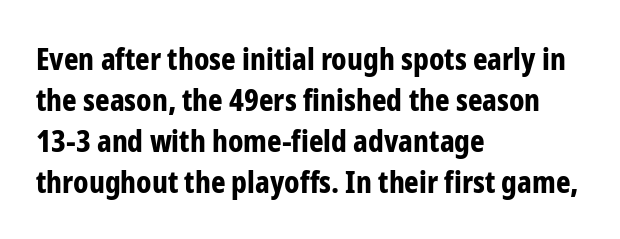
Students, this is bold: see how much ink each stroke carries. The letters advance in unequal steps, a hallmark of proportional type. The rendering uses a moderate line-height, typical for paragraphs. Nobody touched the tracking dial on this one. Upright lettering throughout. This rendering features lettering with no underline.
